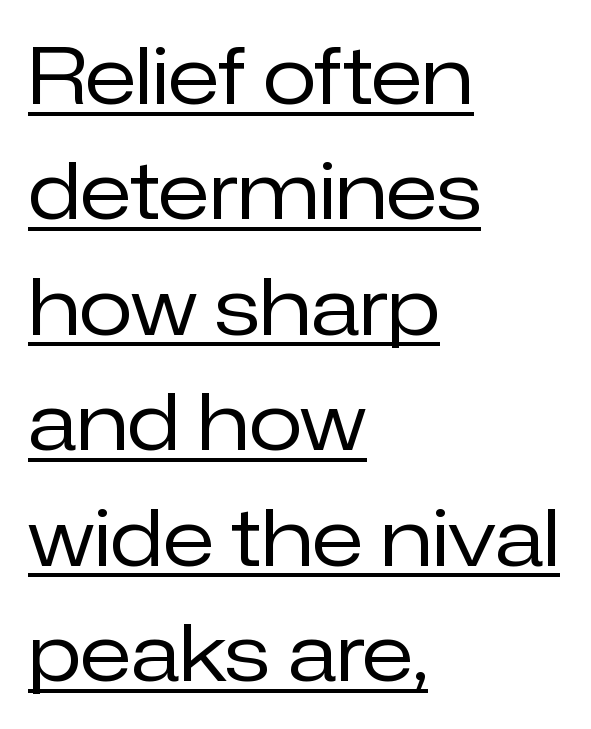
{"serif": "no", "italic": "no", "bold": "no", "weight": "regular", "width": "normal", "stroke_contrast": "low", "x_height": "medium", "monospaced": "no", "underline": "yes", "align": "left", "line_spacing": "normal", "line_spacing_ratio": 1.48, "letter_spacing": "normal", "letter_spacing_em": 0.0, "glyph_px": 78}
